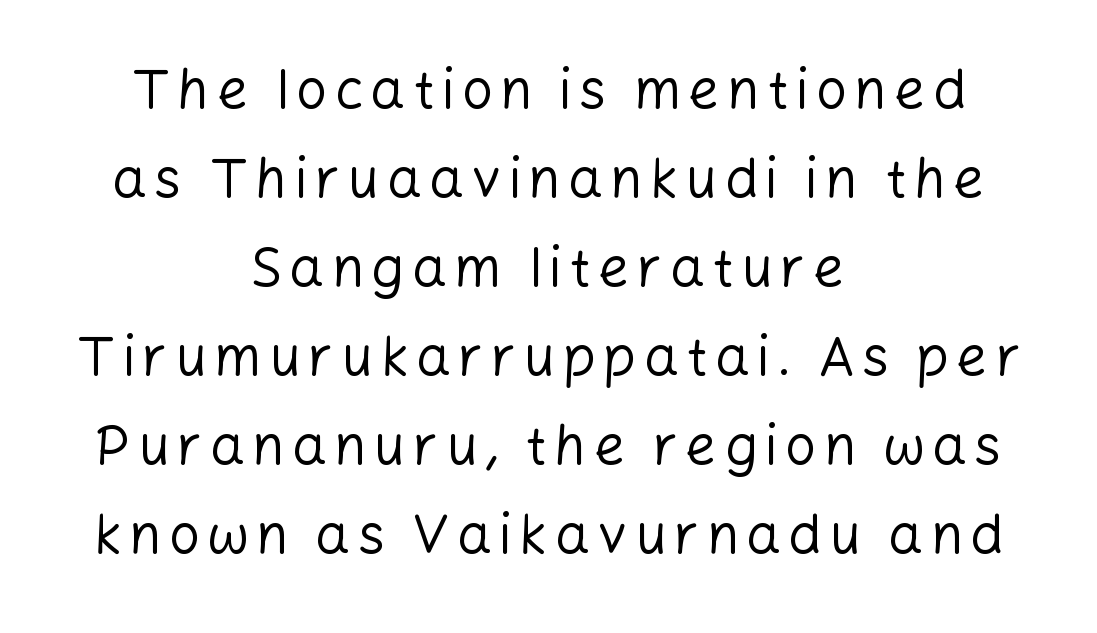
These glyphs show unthickened strokes, regular width or finer. Glance below the letters and you will spot only blank space. Baseline-to-baseline distance is the conventional proportion of letter height. Is there any slant? The stems are plumb. The rendering uses natural spacing where letterforms have individual widths. Layout note: lines centered.
